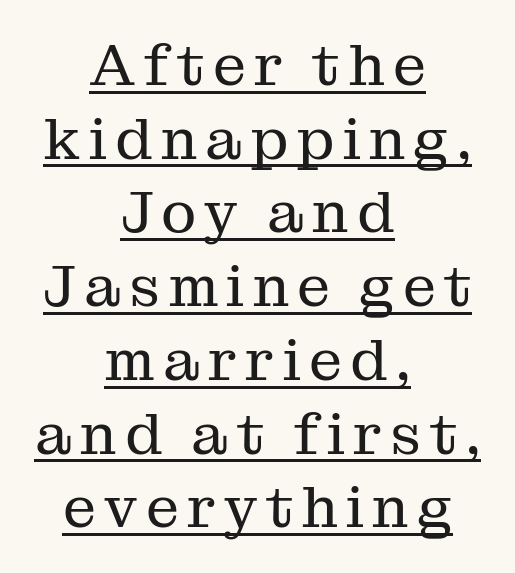
Q: Is the text bold? A: No.
Q: Is the text italic (slanted)? A: No, it is upright.
Q: Is the typeface a serif or a sans-serif typeface? A: Serif.
Q: Is the text underlined? A: Yes.
Q: How is the paragraph aligned? A: Centered.
Q: Is the spacing between lines tight, normal or loose? A: Normal.
Q: Width (condensed, normal, or wide)? A: Normal.
Q: Stroke contrast? A: Medium.
Q: x-height? A: Medium.
Q: Monospaced? A: No.
